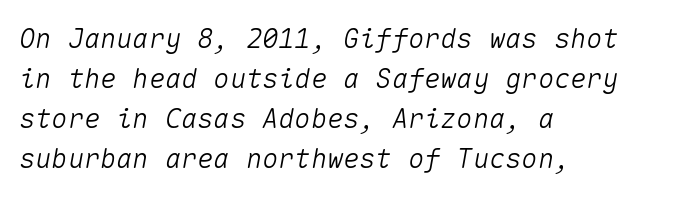
Q: Is the text italic (slanted)? A: Yes, it leans right by about 10 degrees.
Q: Is the text underlined? A: No.
Q: How is the paragraph aligned? A: Left-aligned.
Q: Is the spacing between letters normal or unusually wide? A: Normal.
Q: Is the spacing between lines tight, normal or loose? A: Normal.
